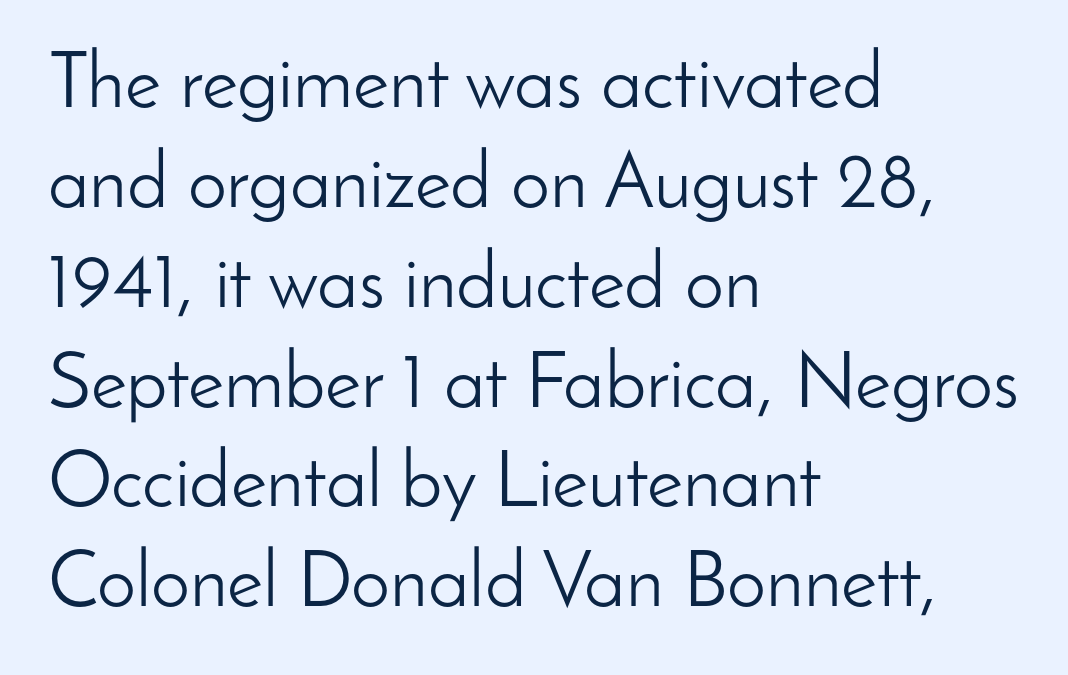
The image shows 78 px light sans-serif type, upright; set left-aligned, normal line spacing (1.28x), normal letter spacing, not underlined; low stroke contrast and a small x-height.
